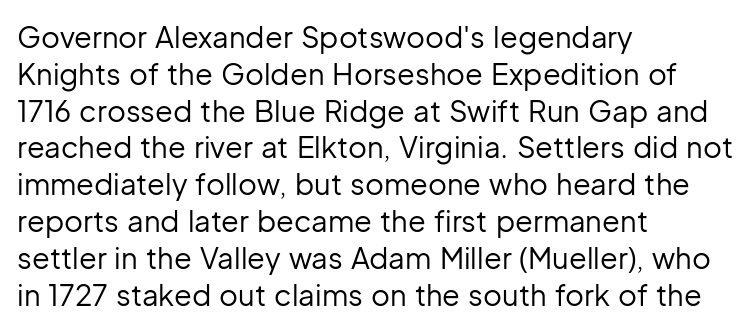
{"serif": "no", "italic": "no", "bold": "no", "weight": "regular", "width": "normal", "stroke_contrast": "low", "x_height": "medium", "monospaced": "no", "underline": "no", "align": "left", "line_spacing": "normal", "line_spacing_ratio": 1.27, "letter_spacing": "normal", "letter_spacing_em": 0.0, "glyph_px": 29}
